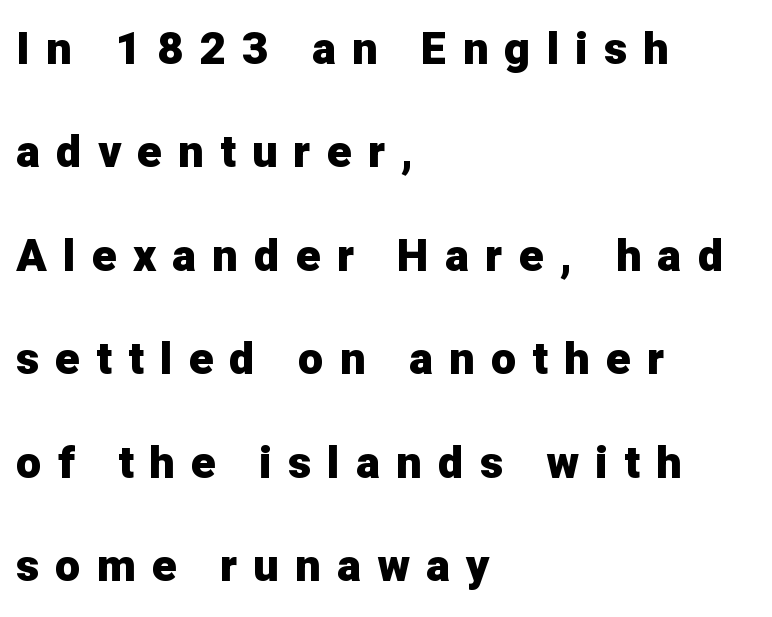
Q: Is the text bold? A: Yes.
Q: Is the text italic (slanted)? A: No, it is upright.
Q: Is the typeface a serif or a sans-serif typeface? A: Sans-serif.
Q: Is the text underlined? A: No.
Q: How is the paragraph aligned? A: Left-aligned.
Q: Is the spacing between letters normal or unusually wide? A: Unusually wide.
Q: Is the spacing between lines tight, normal or loose? A: Loose.
Q: Width (condensed, normal, or wide)? A: Normal.
Q: Stroke contrast? A: Low.
Q: x-height? A: Medium.
Q: Monospaced? A: No.
